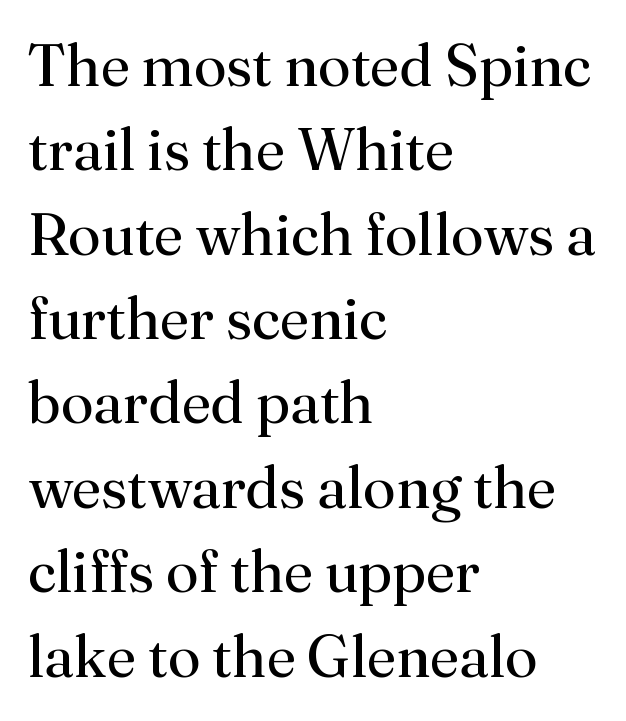
The image shows 59 px regular-weight serif type, upright; set left-aligned, normal line spacing (1.43x), normal letter spacing, not underlined; medium stroke contrast and a small x-height.
